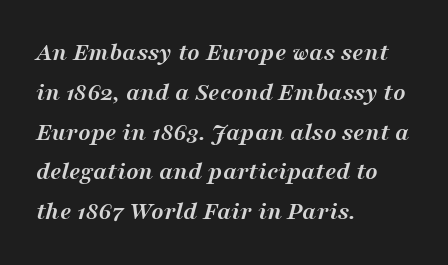
The line texture is even and compact thanks to regular tracking. Each row of text sits above clean, open space. Is the type slanted? Yes — the strokes lean at a clear angle. The leading is moderate, giving the passage an even texture. This rendering uses left alignment, leaving the right contour irregular. Is the type bold? Yes — the strokes are clearly thick and heavy.
